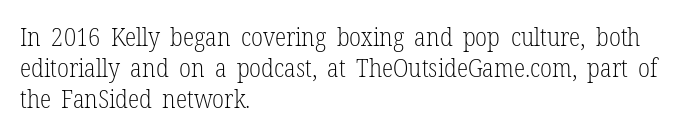
{"italic": "no", "bold": "no", "underline": "no", "align": "left", "line_spacing_ratio": 1.2, "letter_spacing": "normal", "letter_spacing_em": 0.0, "glyph_px": 26}
